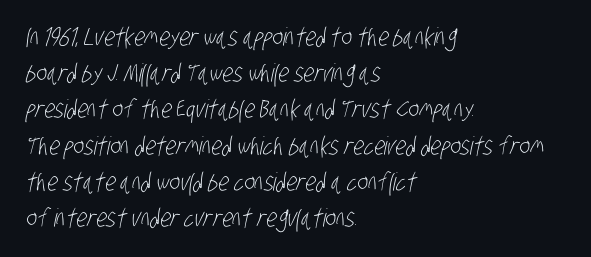
Q: Is the text bold? A: No.
Q: Is the text underlined? A: No.
Q: How is the paragraph aligned? A: Left-aligned.
Q: Is the spacing between letters normal or unusually wide? A: Normal.
Q: Is the spacing between lines tight, normal or loose? A: Normal.
